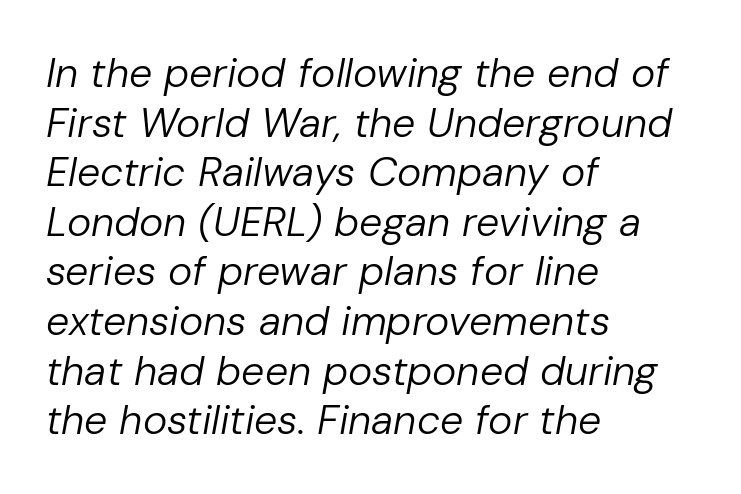
The image shows 41 px regular-weight type, italic (leaning right); set left-aligned, line spacing 1.21x, normal letter spacing, not underlined; low stroke contrast and a medium x-height.
